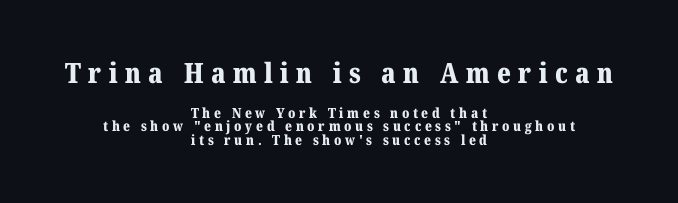
The image shows 28 px bold serif type, upright; set centered, tight line spacing (0.97x), unusually wide letter spacing (+0.26 em), not underlined; the first (top) block is 2.0x larger; medium stroke contrast and a medium x-height.
